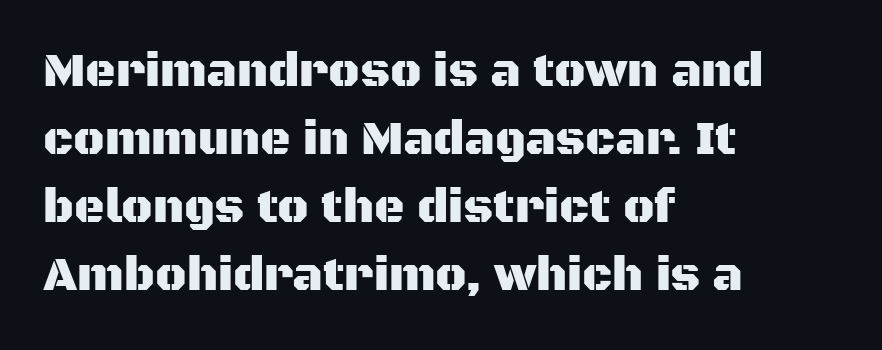
The image shows 47 px sans-serif type, upright; set left-aligned, normal line spacing (1.45x), normal letter spacing, not underlined; medium stroke contrast and a large x-height.
